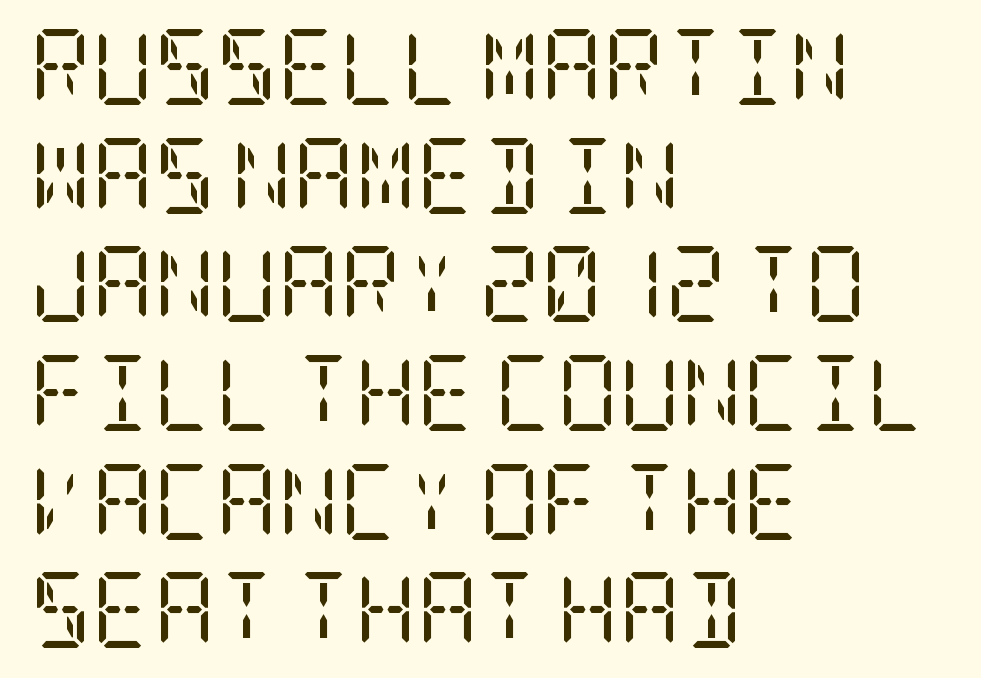
{"serif": "yes", "italic": "no", "bold": "no", "weight": "regular", "width": "condensed", "stroke_contrast": "low", "x_height": "large", "underline": "no", "align": "left", "line_spacing": "normal", "line_spacing_ratio": 1.43, "letter_spacing": "normal", "letter_spacing_em": 0.0, "glyph_px": 76}
